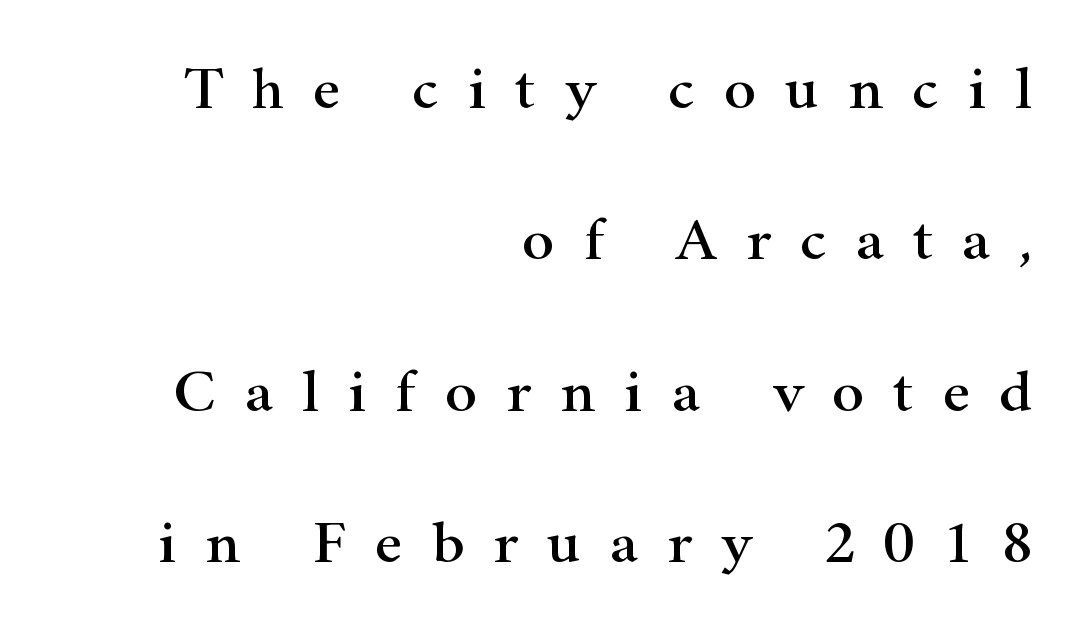
{"serif": "yes", "italic": "no", "width": "wide", "stroke_contrast": "high", "x_height": "small", "monospaced": "no", "underline": "no", "align": "right", "line_spacing": "loose", "line_spacing_ratio": 2.48, "letter_spacing": "wide", "letter_spacing_em": 0.47, "glyph_px": 61}
